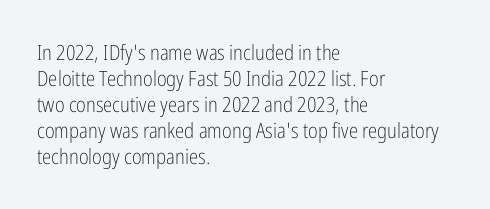
The image shows 21 px text type, upright; set left-aligned, line spacing 1.24x, normal letter spacing, not underlined.
